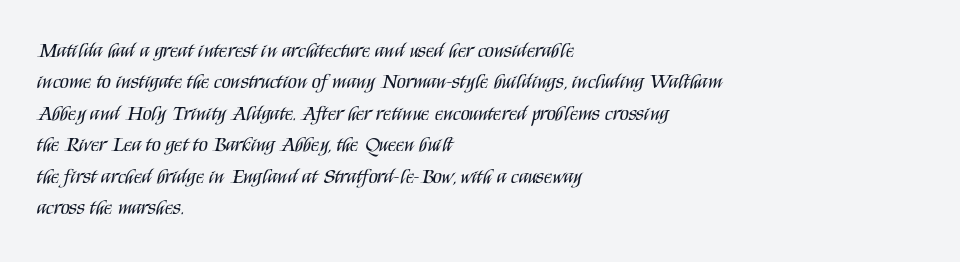
Each row of text sits above clean, open space. Typeset ragged right — the left edge is the straight one. Each word holds together tightly as a unit, with standard inter-letter gaps. Interline gaps are of average width in this sample.
